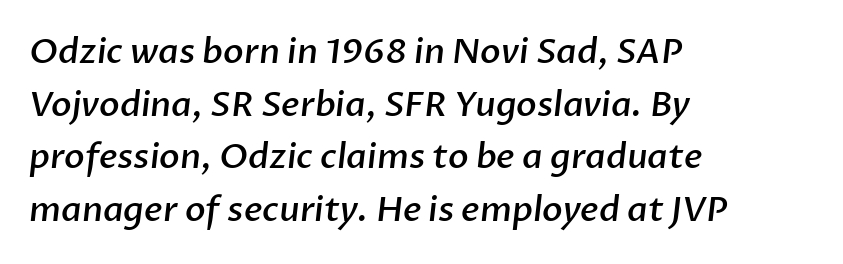
{"serif": "no", "bold": "semi", "weight": "semibold", "width": "normal", "stroke_contrast": "low", "x_height": "medium", "monospaced": "no", "underline": "no", "align": "left", "line_spacing": "normal", "line_spacing_ratio": 1.55, "letter_spacing": "normal", "letter_spacing_em": 0.0, "glyph_px": 34}
